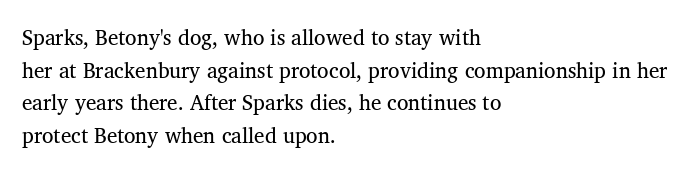
The axis of the letterforms is exactly vertical. Here the glyphs are tracked normally, forming tight word shapes. Descenders hang freely into open space. Line beginnings align vertically; line endings do not. The rows are spaced the way most documents space them.
